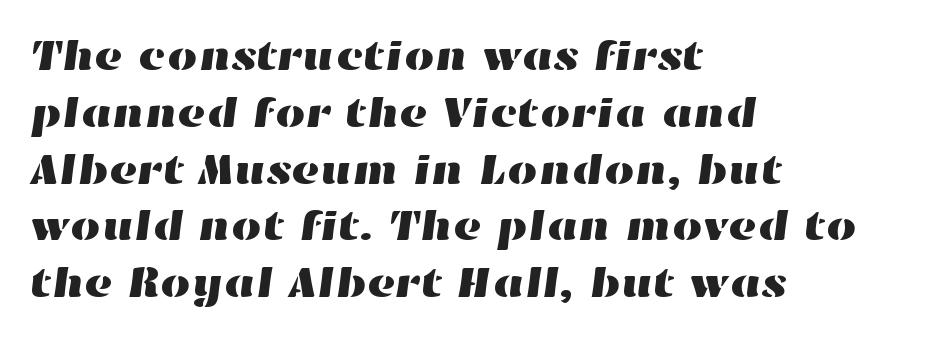
Q: Is the text underlined? A: No.
Q: How is the paragraph aligned? A: Left-aligned.
Q: Is the spacing between letters normal or unusually wide? A: Normal.
Q: Is the spacing between lines tight, normal or loose? A: Normal.
Q: Width (condensed, normal, or wide)? A: Wide.
Q: Stroke contrast? A: High.
Q: x-height? A: Medium.
Q: Monospaced? A: No.
